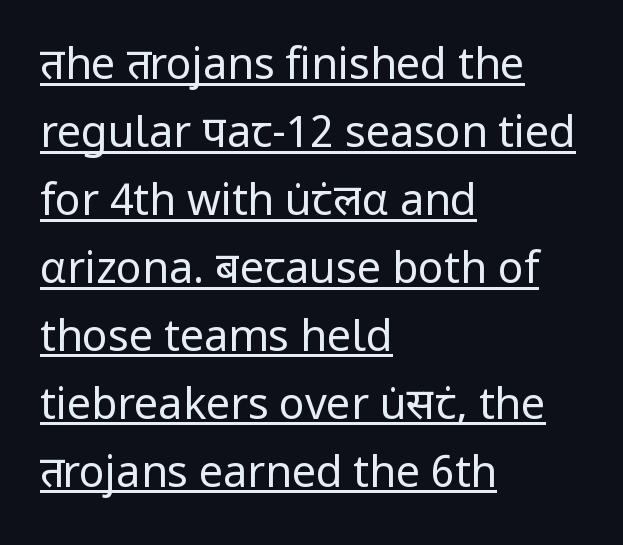
Q: Is the text bold? A: No.
Q: Is the text italic (slanted)? A: No, it is upright.
Q: Is the typeface a serif or a sans-serif typeface? A: Sans-serif.
Q: Is the text underlined? A: Yes.
Q: How is the paragraph aligned? A: Left-aligned.
Q: Is the spacing between letters normal or unusually wide? A: Normal.
Q: Is the spacing between lines tight, normal or loose? A: Normal.
Q: Width (condensed, normal, or wide)? A: Normal.
Q: Stroke contrast? A: Low.
Q: x-height? A: Medium.
Q: Monospaced? A: No.
